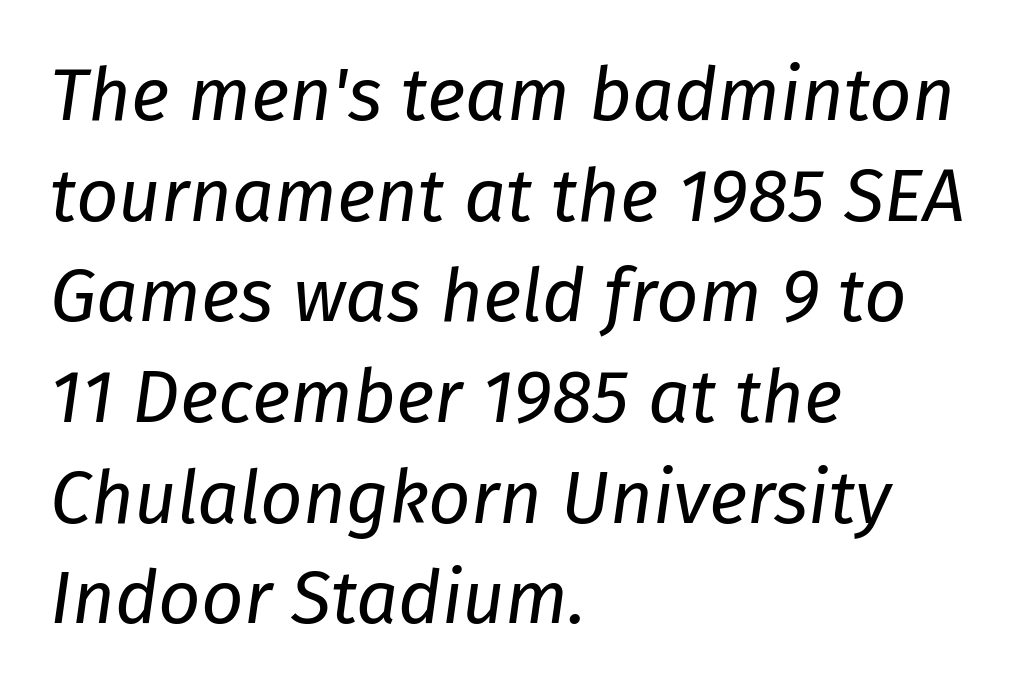
Honestly, the letter spacing is just normal — you wouldn't notice it. The face looks like a standard text weight, possibly lighter. Characters are canted at an angle relative to the baseline's perpendicular. Think of a printed novel: that variable character pitch is what you see here. The foot of each line stays bare and open. The compositor pushed each line to the left boundary.
